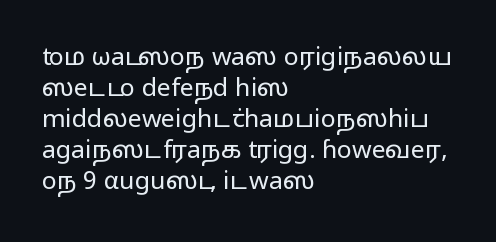
Q: Is the text bold? A: No.
Q: Is the text italic (slanted)? A: No, it is upright.
Q: Is the text underlined? A: No.
Q: How is the paragraph aligned? A: Left-aligned.
Q: Is the spacing between letters normal or unusually wide? A: Normal.
